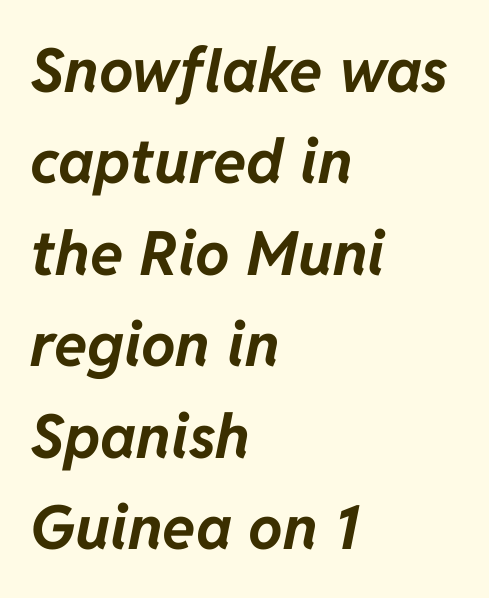
Q: Is the text bold? A: Yes.
Q: Is the text italic (slanted)? A: Yes, it leans right by about 11 degrees.
Q: Is the text underlined? A: No.
Q: How is the paragraph aligned? A: Left-aligned.
Q: Is the spacing between letters normal or unusually wide? A: Normal.
Q: Is the spacing between lines tight, normal or loose? A: Normal.
Q: Width (condensed, normal, or wide)? A: Normal.
Q: Stroke contrast? A: Low.
Q: x-height? A: Medium.
Q: Monospaced? A: No.
